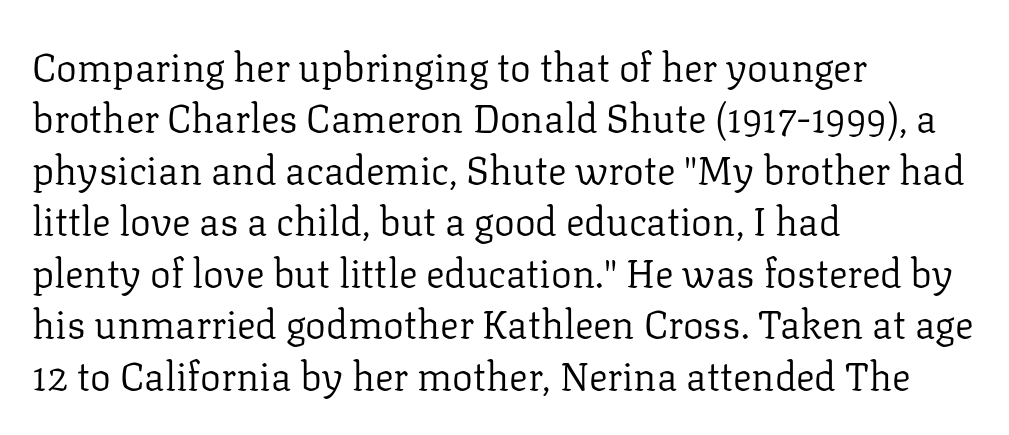
Q: Is the text bold? A: No.
Q: Is the text italic (slanted)? A: No, it is upright.
Q: Is the typeface a serif or a sans-serif typeface? A: Serif.
Q: Is the text underlined? A: No.
Q: How is the paragraph aligned? A: Left-aligned.
Q: Is the spacing between letters normal or unusually wide? A: Normal.
Q: Is the spacing between lines tight, normal or loose? A: Normal.
Q: Width (condensed, normal, or wide)? A: Normal.
Q: Stroke contrast? A: Low.
Q: x-height? A: Medium.
Q: Monospaced? A: No.
